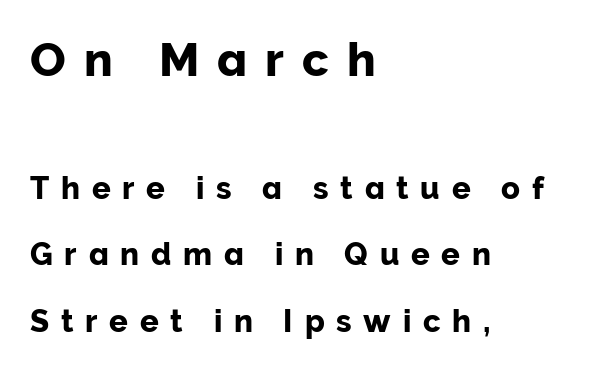
{"serif": "no", "italic": "no", "width": "normal", "stroke_contrast": "low", "x_height": "medium", "monospaced": "no", "underline": "no", "align": "left", "line_spacing": "loose", "line_spacing_ratio": 2.15, "letter_spacing": "wide", "letter_spacing_em": 0.38, "larger_block": "first", "size_ratio": 1.52, "glyph_px": 47}
